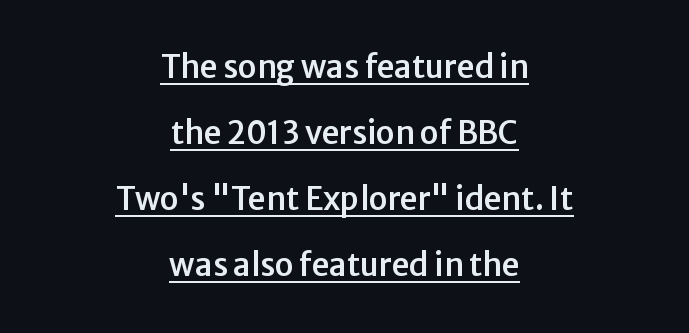
The image shows 31 px sans-serif type, upright; set centered, loose line spacing (2.13x), normal letter spacing, underlined; low stroke contrast and a medium x-height.
